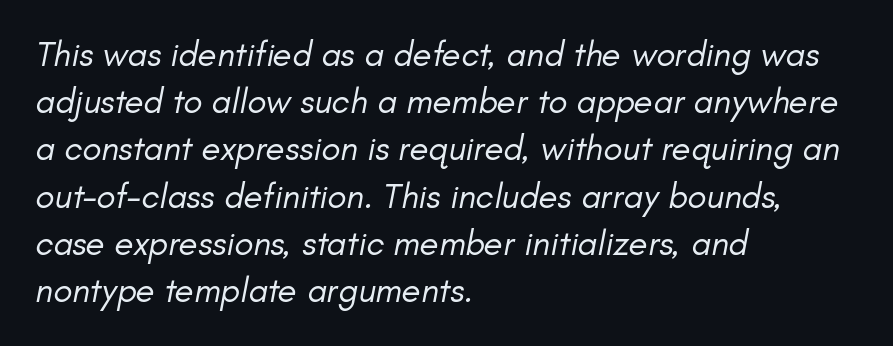
The image shows 35 px regular-weight type, italic (leaning right); set left-aligned, normal line spacing (1.35x), normal letter spacing, not underlined; low stroke contrast and a small x-height.
